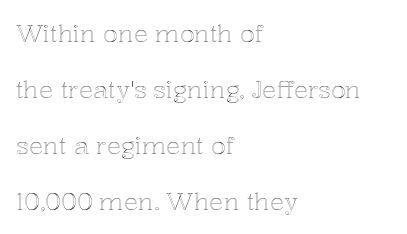
The image shows 24 px text type, upright; set left-aligned, loose line spacing (2.33x), normal letter spacing, not underlined.
